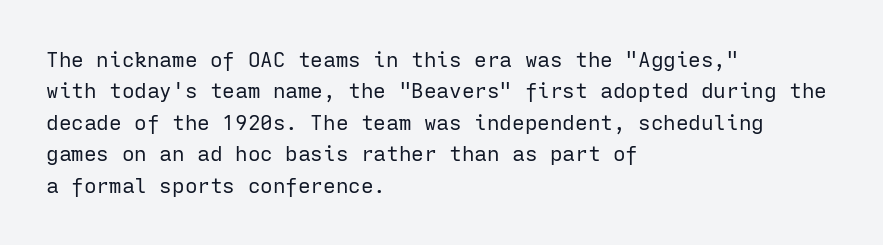
Each row of text sits above clean, open space. Italic? Not at all — the glyphs are vertical. Typeset ragged right — the left edge is the straight one. Each word holds together tightly as a unit, with standard inter-letter gaps. Interline gaps are of average width in this sample.
